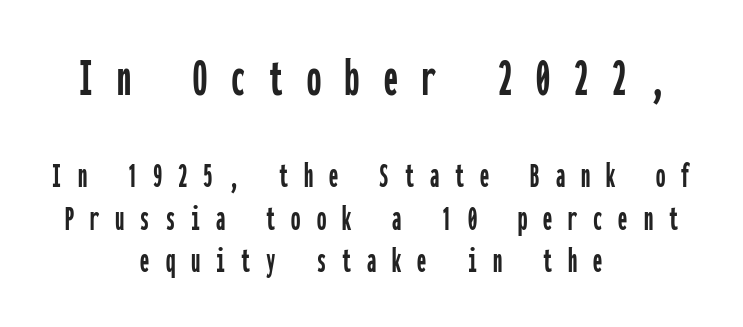
Q: Is the text italic (slanted)? A: No, it is upright.
Q: Is the typeface a serif or a sans-serif typeface? A: Sans-serif.
Q: Is the text underlined? A: No.
Q: How is the paragraph aligned? A: Centered.
Q: Is the spacing between letters normal or unusually wide? A: Unusually wide.
Q: Is the spacing between lines tight, normal or loose? A: Tight.
Q: Which block of text is set in a larger size, the first (top) or the second (bottom)? A: The first (top) one.
Q: Width (condensed, normal, or wide)? A: Condensed.
Q: Stroke contrast? A: Low.
Q: x-height? A: Medium.
Q: Monospaced? A: Yes.
